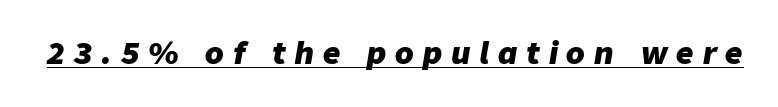
{"italic": "yes", "lean": "right", "slant_degrees": 9, "bold": "yes", "weight": "heavy", "width": "normal", "stroke_contrast": "low", "x_height": "medium", "monospaced": "no", "underline": "yes", "letter_spacing": "wide", "letter_spacing_em": 0.3, "glyph_px": 30}
